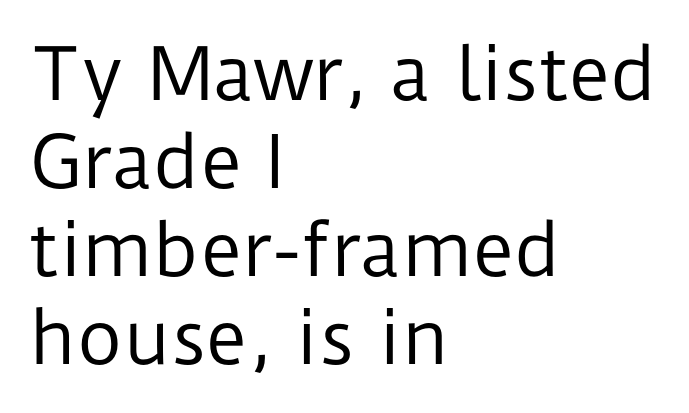
Nothing heavy about these letters — not bold at all. Honestly, the letter spacing is just normal — you wouldn't notice it. Classification — sans serif. Rule under the text: the space is simply empty.
